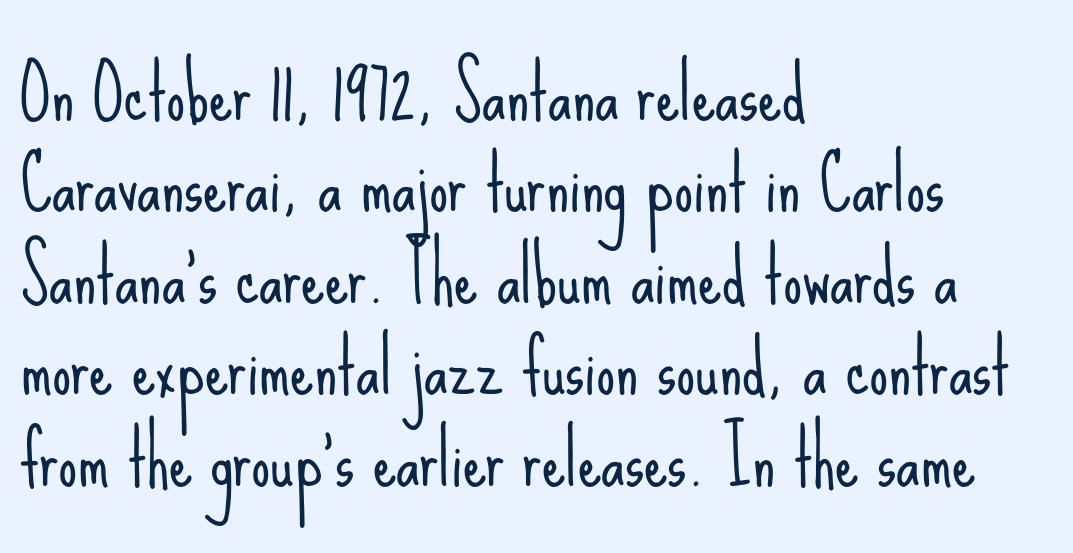
Q: Is the text bold? A: No.
Q: Is the text italic (slanted)? A: No, it is upright.
Q: Is the typeface a serif or a sans-serif typeface? A: Sans-serif.
Q: Is the text underlined? A: No.
Q: How is the paragraph aligned? A: Left-aligned.
Q: Is the spacing between letters normal or unusually wide? A: Normal.
Q: Width (condensed, normal, or wide)? A: Condensed.
Q: Stroke contrast? A: Low.
Q: x-height? A: Small.
Q: Monospaced? A: No.
